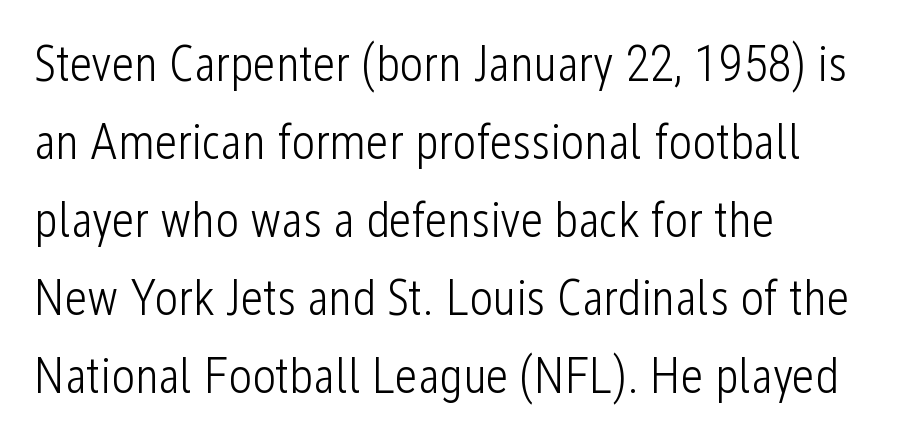
Q: Is the text bold? A: No.
Q: Is the text italic (slanted)? A: No, it is upright.
Q: Is the typeface a serif or a sans-serif typeface? A: Sans-serif.
Q: Is the text underlined? A: No.
Q: How is the paragraph aligned? A: Left-aligned.
Q: Is the spacing between letters normal or unusually wide? A: Normal.
Q: Is the spacing between lines tight, normal or loose? A: Normal.
Q: Width (condensed, normal, or wide)? A: Condensed.
Q: Stroke contrast? A: Low.
Q: x-height? A: Medium.
Q: Monospaced? A: No.
